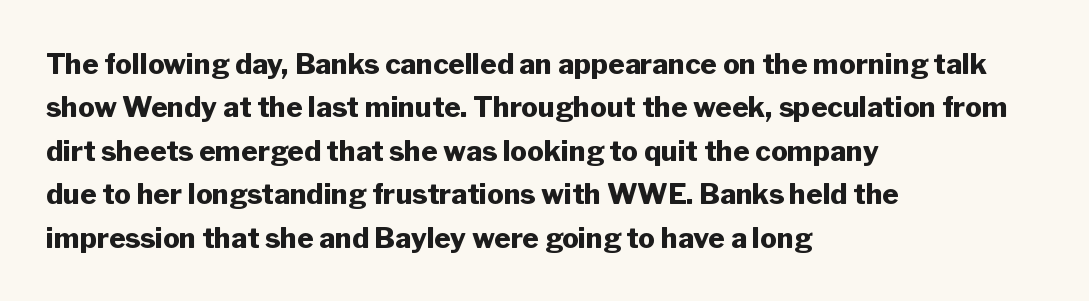
The image shows 28 px heavy sans-serif type, upright; set left-aligned, normal line spacing (1.55x), normal letter spacing, not underlined; low stroke contrast and a medium x-height.
